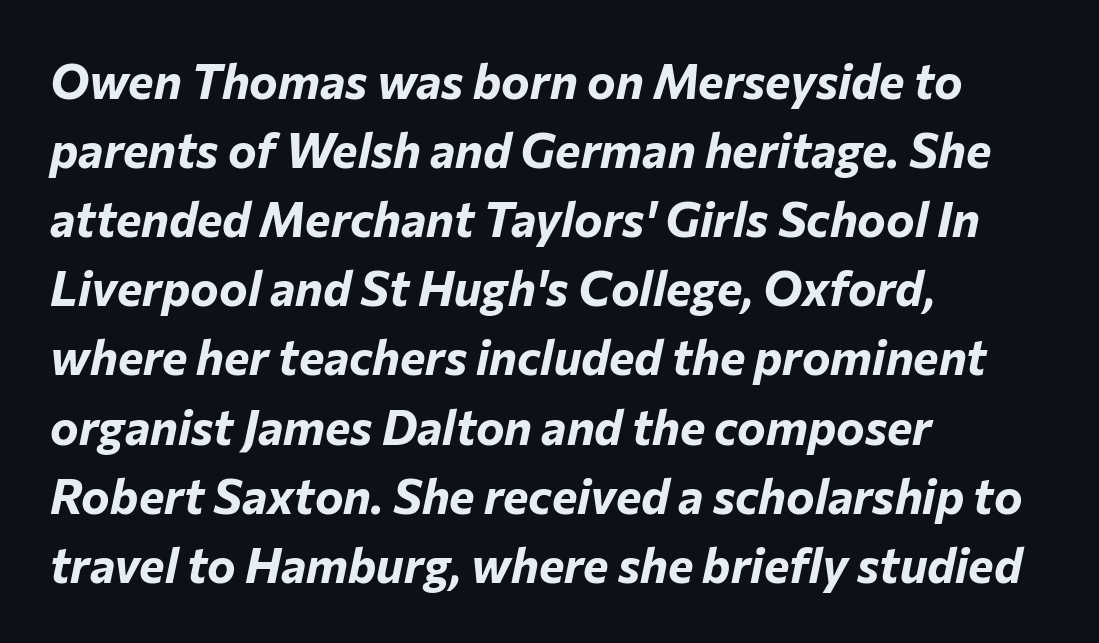
The image shows 48 px bold type, italic (leaning right); set left-aligned, normal line spacing (1.44x), normal letter spacing, not underlined; low stroke contrast and a medium x-height.
